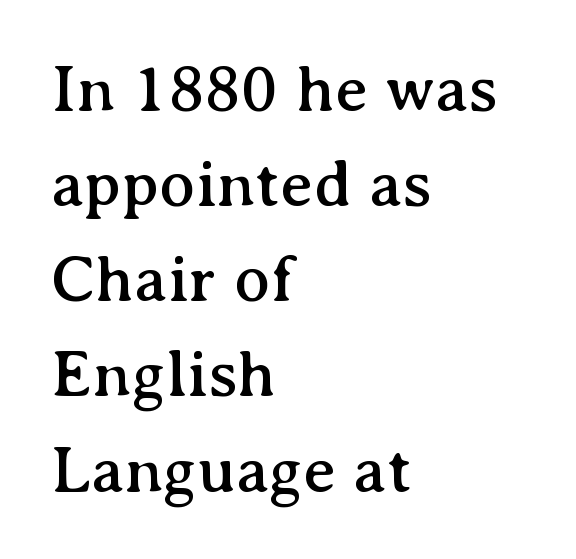
The image shows 67 px serif type, upright; set left-aligned, normal line spacing (1.42x), normal letter spacing, not underlined; medium stroke contrast and a medium x-height.
